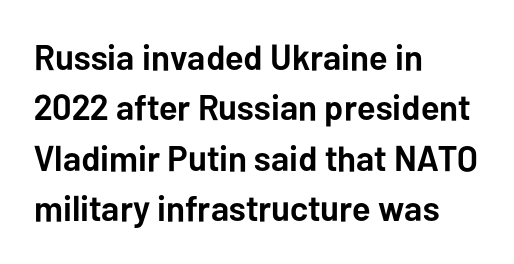
Line beginnings align vertically; line endings do not. Here the glyphs are tracked normally, forming tight word shapes. Evenly set lines give the paragraph a standard silhouette. Grotesque or geometric, the face here clearly has no serifs. A typesetter would mark this as roman, not italic.
